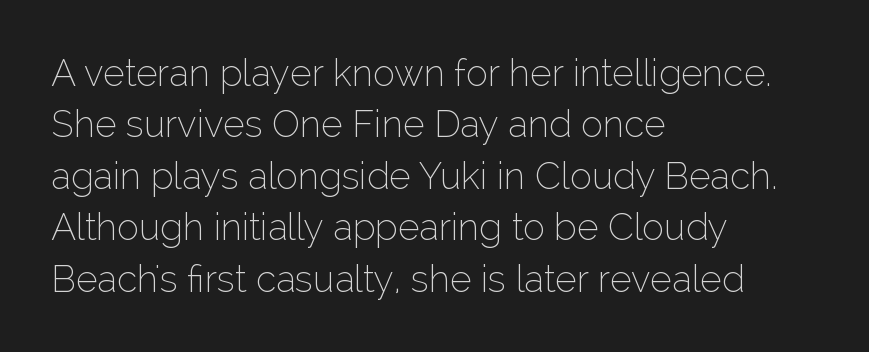
{"serif": "no", "italic": "no", "bold": "no", "weight": "thin", "width": "normal", "stroke_contrast": "low", "x_height": "medium", "monospaced": "no", "underline": "no", "align": "left", "line_spacing": "normal", "line_spacing_ratio": 1.39, "letter_spacing": "normal", "letter_spacing_em": 0.0, "glyph_px": 37}
